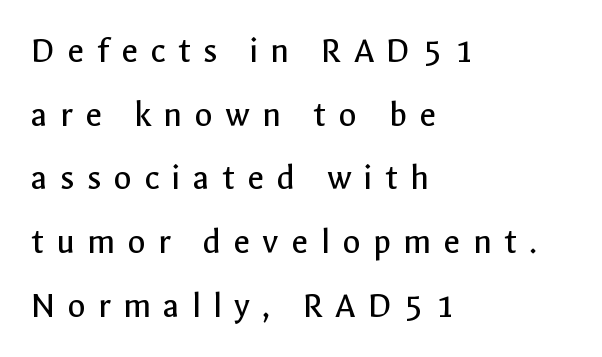
The image shows 37 px regular-weight sans-serif type, upright; set left-aligned, line spacing 1.72x, unusually wide letter spacing (+0.33 em), not underlined; a medium x-height.
